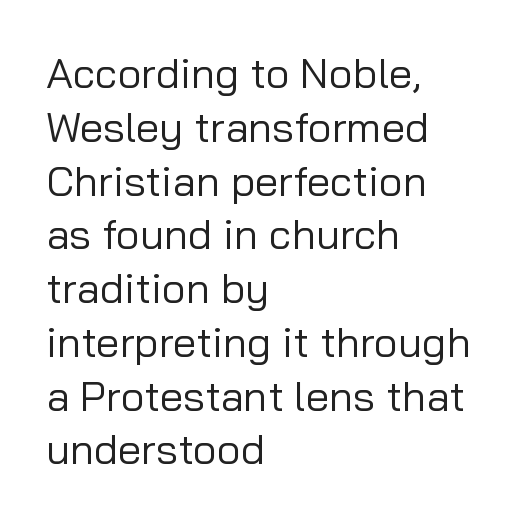
The image shows 42 px regular-weight sans-serif type, upright; set left-aligned, normal line spacing (1.28x), normal letter spacing, not underlined; low stroke contrast and a medium x-height.
